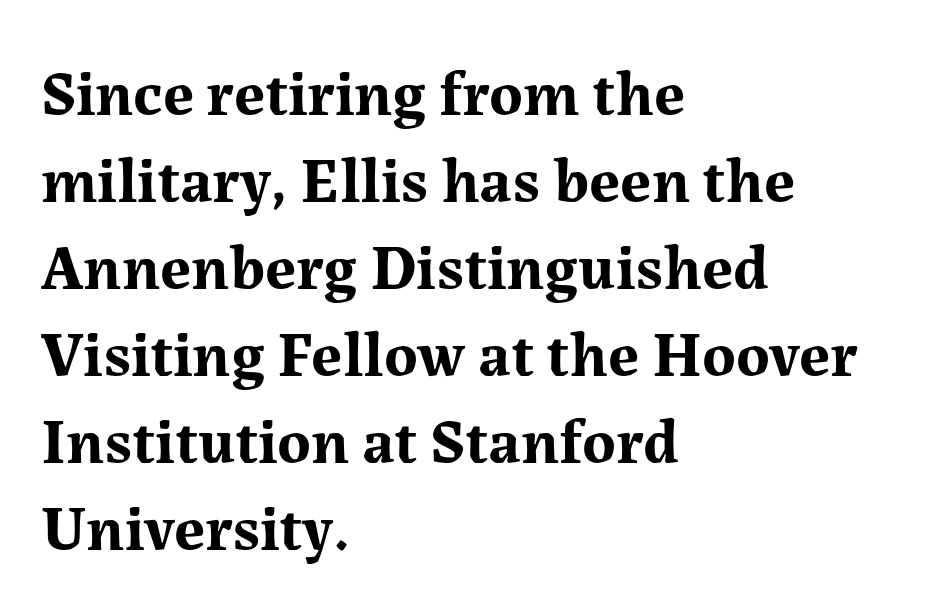
What's the leading like? Ordinary, nothing unusual. A typesetter would label this face a serif. The sample has been set heavy, in full bold. This is roman type, the default non-slanted kind. The face used here is proportionally spaced, like ordinary book or web type. Compared with typical body copy, the letter spacing here is the same.
